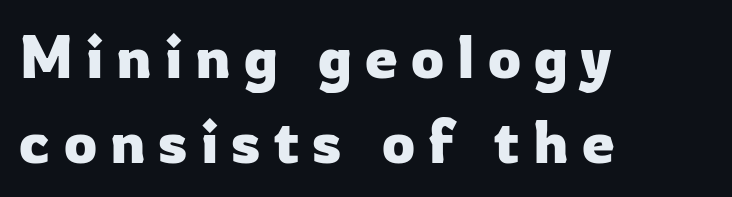
Q: Is the text italic (slanted)? A: No, it is upright.
Q: Is the typeface a serif or a sans-serif typeface? A: Sans-serif.
Q: Is the text underlined? A: No.
Q: How is the paragraph aligned? A: Left-aligned.
Q: Is the spacing between letters normal or unusually wide? A: Unusually wide.
Q: Is the spacing between lines tight, normal or loose? A: Normal.
Q: Width (condensed, normal, or wide)? A: Normal.
Q: Stroke contrast? A: Low.
Q: x-height? A: Medium.
Q: Monospaced? A: No.
